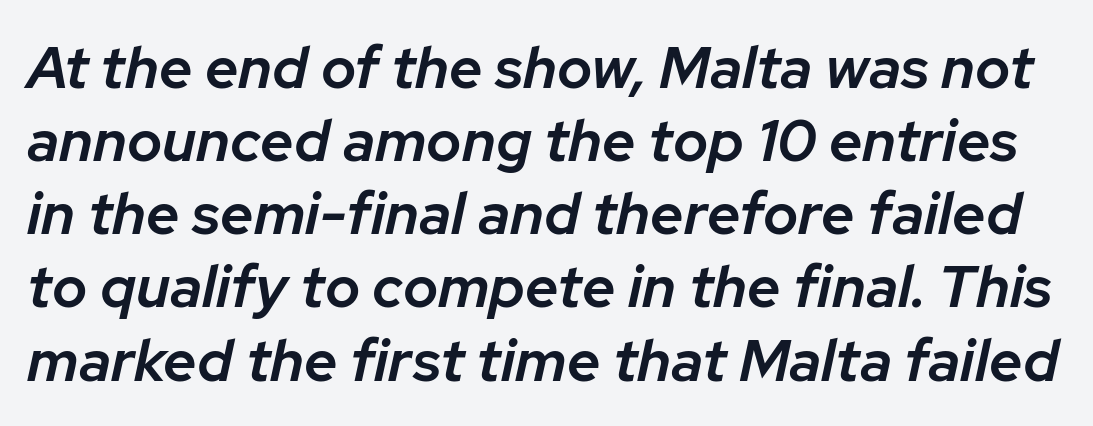
Set as a demibold, roughly 600 on the weight scale. This sample has the flowing, uneven cadence of proportional lettering. Emphasis-style slanted type is in use. Each row of text sits above clean, open space. Tracking value appears to be zero — textbook default spacing.
